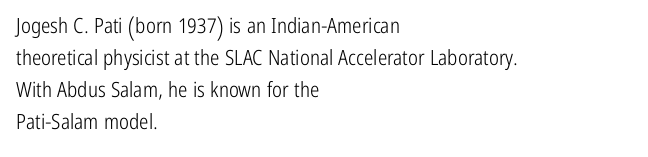
{"italic": "no", "bold": "no", "underline": "no", "align": "left", "line_spacing": "normal", "line_spacing_ratio": 1.52, "letter_spacing": "normal", "letter_spacing_em": 0.0, "glyph_px": 21}
